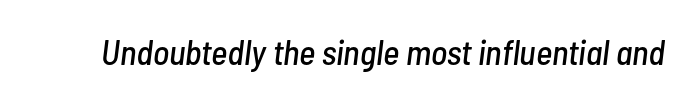
Do the characters align in a grid? No, the font is proportional. Characters are canted at an angle relative to the baseline's perpendicular. The type is set solid horizontally, with unmodified tracking. Glance below the letters and you will spot only blank space.
